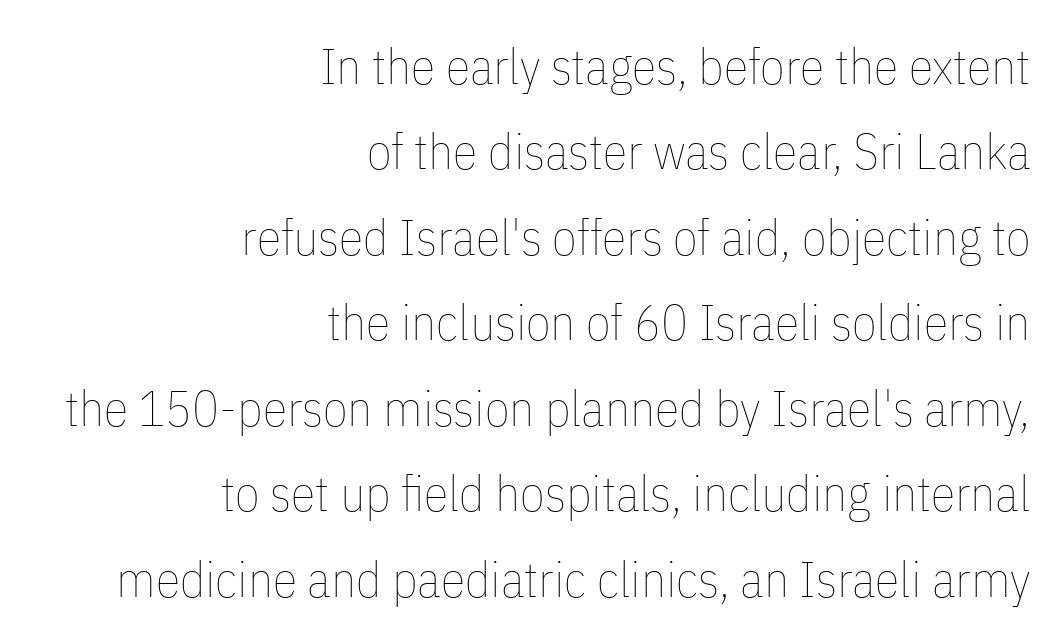
Q: Is the text bold? A: No.
Q: Is the text italic (slanted)? A: No, it is upright.
Q: Is the text underlined? A: No.
Q: How is the paragraph aligned? A: Right-aligned.
Q: Is the spacing between letters normal or unusually wide? A: Normal.
Q: Width (condensed, normal, or wide)? A: Condensed.
Q: Stroke contrast? A: Low.
Q: x-height? A: Medium.
Q: Monospaced? A: No.
